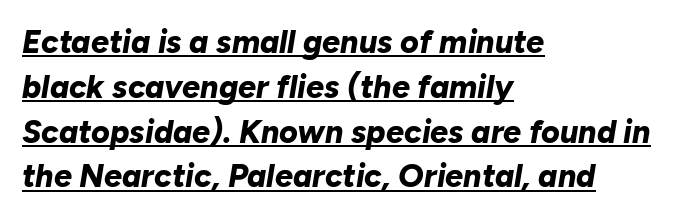
Compared with an ordinary text face, these strokes are far heavier — a full bold. The string is rendered with underlining switched on. Baseline-to-baseline distance is the conventional proportion of letter height. A typesetter would mark this as italic. Reading down the block, your eye returns to a fixed left position each line.
